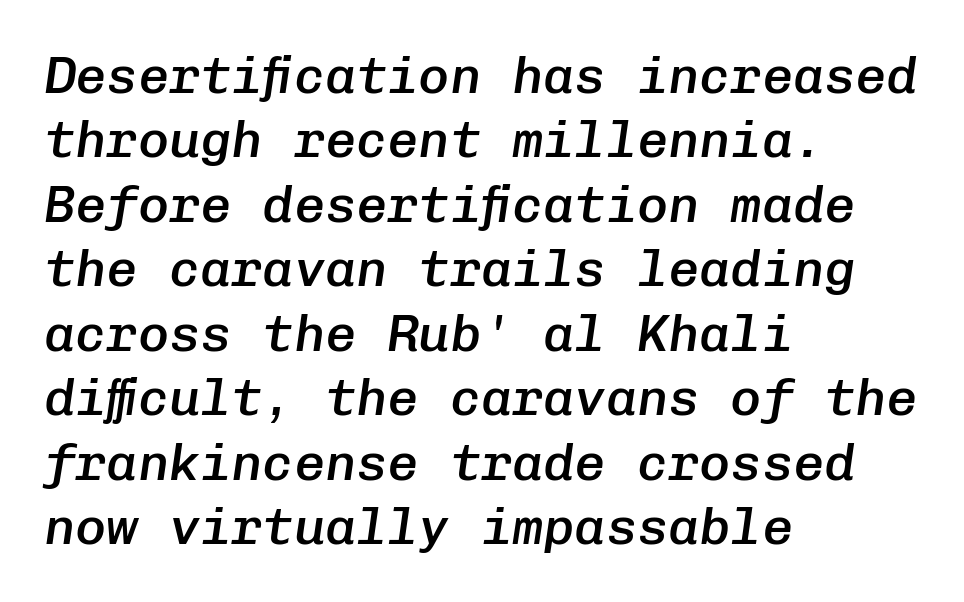
{"italic": "yes", "lean": "right", "slant_degrees": 8, "bold": "semi", "weight": "semibold", "width": "normal", "stroke_contrast": "low", "x_height": "medium", "monospaced": "yes", "underline": "no", "align": "left", "line_spacing_ratio": 1.24, "letter_spacing": "normal", "letter_spacing_em": 0.0, "glyph_px": 52}
